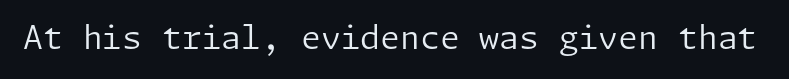
The image shows 32 px regular-weight sans-serif type, upright; set normal letter spacing, not underlined; low stroke contrast and a medium x-height.
